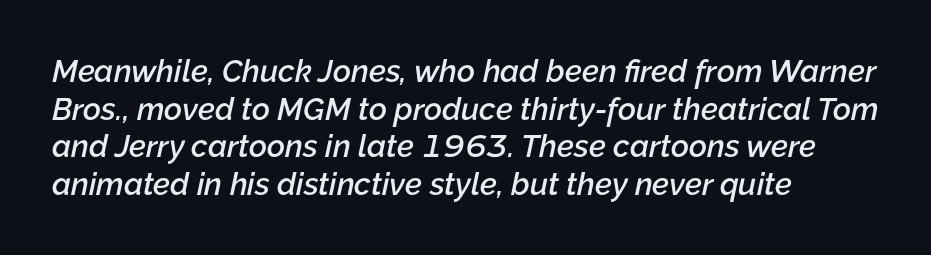
The image shows 31 px semibold type, italic (leaning right); set left-aligned, line spacing 1.21x, normal letter spacing, not underlined; low stroke contrast and a medium x-height.
